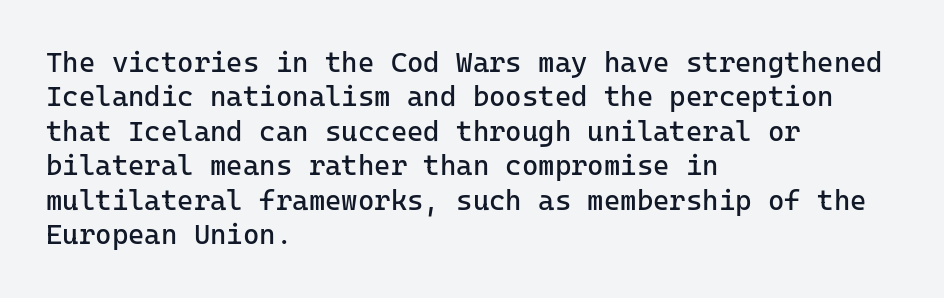
{"serif": "no", "italic": "no", "bold": "no", "weight": "regular", "width": "normal", "stroke_contrast": "low", "x_height": "medium", "underline": "no", "align": "left", "line_spacing_ratio": 1.23, "letter_spacing": "normal", "letter_spacing_em": 0.0, "glyph_px": 28}
